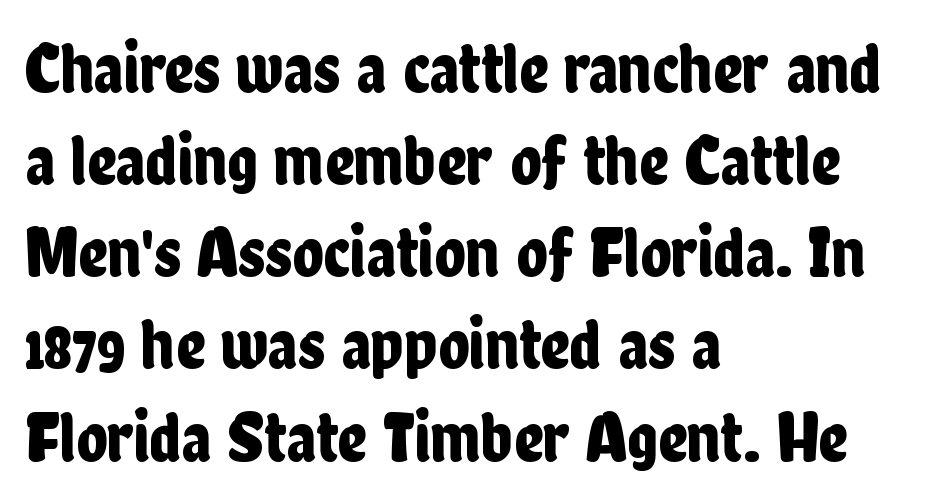
Q: Is the text italic (slanted)? A: No, it is upright.
Q: Is the typeface a serif or a sans-serif typeface? A: Sans-serif.
Q: Is the text underlined? A: No.
Q: How is the paragraph aligned? A: Left-aligned.
Q: Is the spacing between letters normal or unusually wide? A: Normal.
Q: Is the spacing between lines tight, normal or loose? A: Normal.
Q: Width (condensed, normal, or wide)? A: Condensed.
Q: Stroke contrast? A: Low.
Q: x-height? A: Medium.
Q: Monospaced? A: No.
